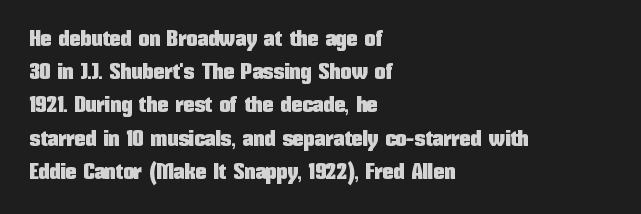
{"italic": "no", "underline": "no", "align": "left", "line_spacing": "normal", "line_spacing_ratio": 1.51, "letter_spacing": "normal", "letter_spacing_em": 0.0, "glyph_px": 22}
